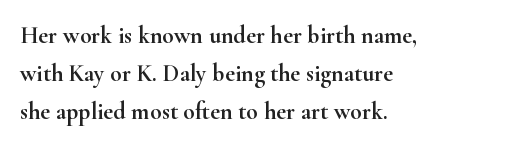
The image shows 24 px text type, upright; set left-aligned, normal line spacing (1.58x), normal letter spacing, not underlined.
